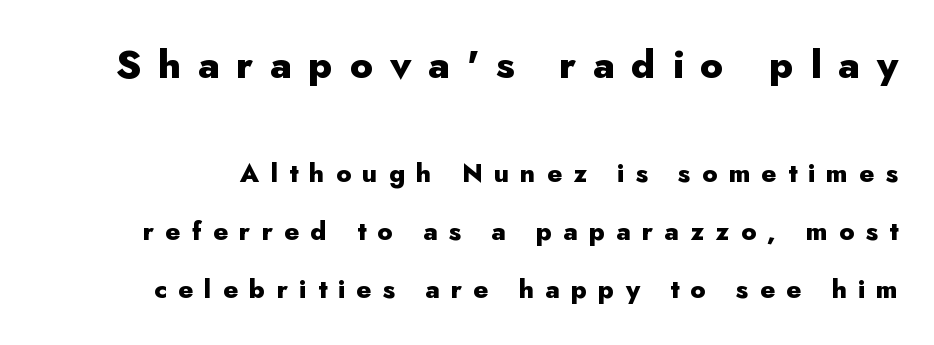
These lines have a slow, spaced-out rhythm from letter to letter. You can tell it's not italic because the verticals are truly vertical. Proportional: the letters do not fall into vertical columns. Regarding leading, the lines here are spaced well apart. Caption: upper text group enlarged, lower text group reduced. Thick stems and heavy bowls — unmistakably bold.
